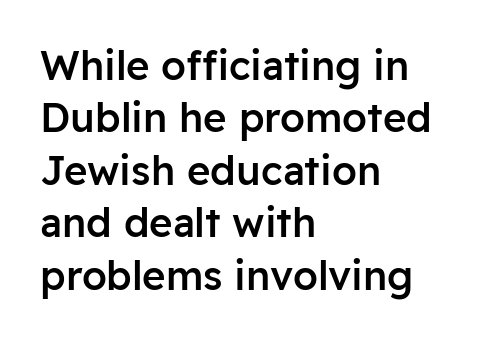
No extra tracking has been applied to these lines. The leading is moderate, giving the passage an even texture. The text block is weighted toward the left margin, trailing off unevenly rightward. A sans-serif font was chosen for this passage. Caption: semibold face, moderately heavy strokes. Unlike italic type, these characters show no tilt at all.
